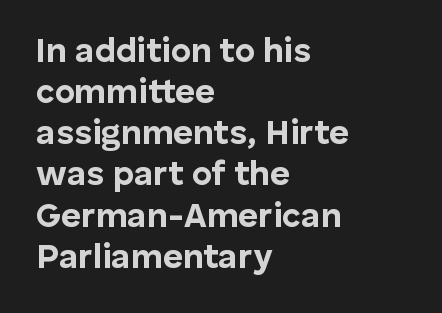
The lines in this sample share a left origin and differ only in where they stop. Stroke thickness is high; the sample reads as a true bold. The space beneath each line is pristine and unruled. A typesetter would call this proportional, since set widths differ per character. The type sits square on the baseline with zero lean.
